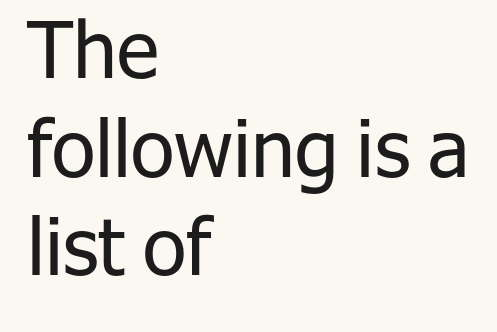
{"serif": "no", "italic": "no", "bold": "no", "weight": "regular", "width": "normal", "stroke_contrast": "low", "x_height": "medium", "monospaced": "no", "underline": "no", "align": "left", "line_spacing": "normal", "line_spacing_ratio": 1.25, "letter_spacing": "normal", "letter_spacing_em": 0.0, "glyph_px": 79}
